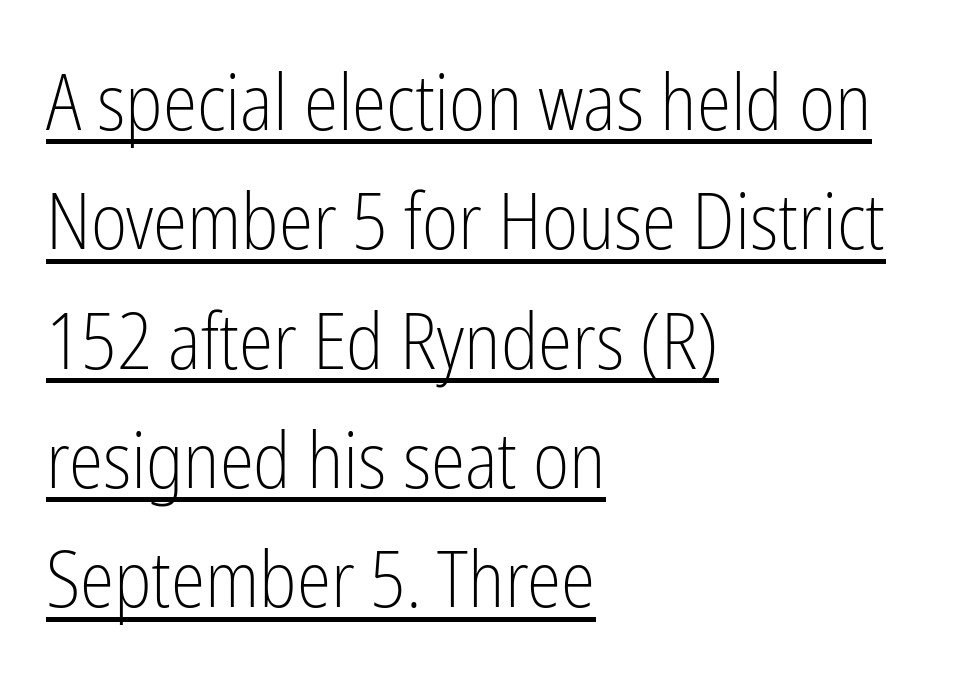
Notice how the stems are strictly vertical — no italics here. Vertical spacing — default. The font sits on the lighter half of the weight spectrum, regular included. Where is the straight margin? On the left.
